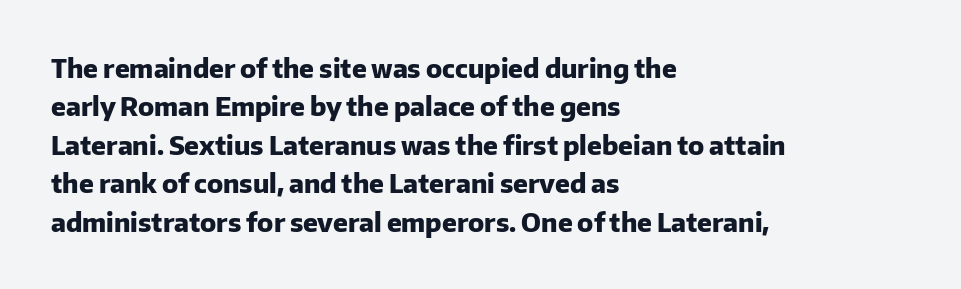
A typesetter would mark this as roman, not italic. Rule under the text: the space is simply empty. Layout note: lines flush left. The designer left line spacing at the default. What weight is shown? A full bold with thick strokes. This sample uses plain, unmodified letter spacing.
